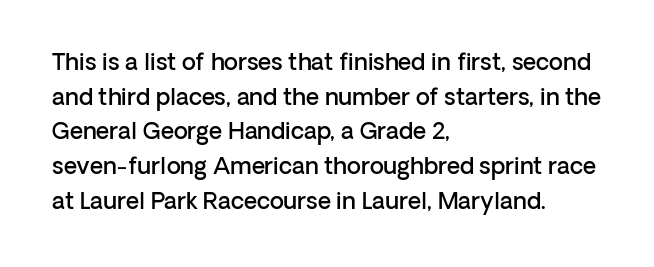
{"italic": "no", "bold": "semi", "underline": "no", "align": "left", "line_spacing": "normal", "line_spacing_ratio": 1.51, "letter_spacing": "normal", "letter_spacing_em": 0.0, "glyph_px": 23}
